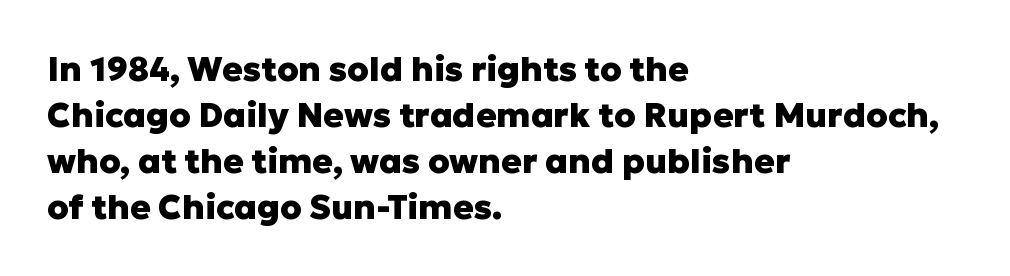
{"serif": "no", "italic": "no", "bold": "yes", "weight": "heavy", "width": "normal", "stroke_contrast": "low", "x_height": "medium", "monospaced": "no", "underline": "no", "align": "left", "line_spacing": "normal", "line_spacing_ratio": 1.35, "letter_spacing": "normal", "letter_spacing_em": 0.0, "glyph_px": 34}
